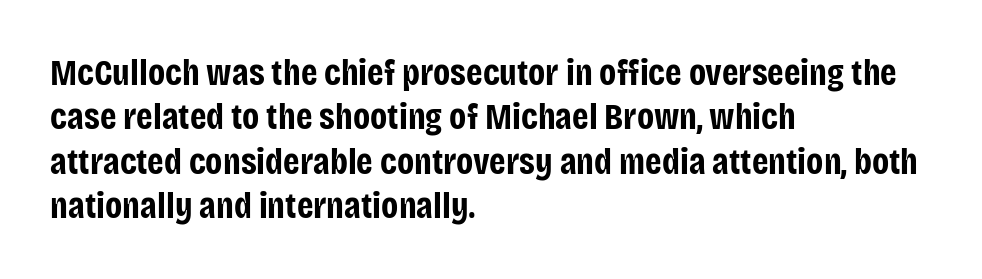
{"serif": "no", "italic": "no", "bold": "yes", "weight": "bold", "width": "condensed", "stroke_contrast": "low", "x_height": "large", "monospaced": "no", "underline": "no", "align": "left", "line_spacing_ratio": 1.2, "letter_spacing": "normal", "letter_spacing_em": 0.0, "glyph_px": 37}
